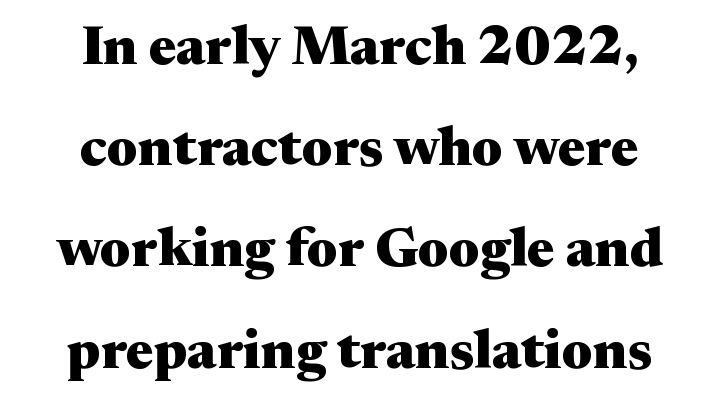
{"serif": "yes", "italic": "no", "bold": "yes", "weight": "heavy", "width": "wide", "stroke_contrast": "medium", "x_height": "medium", "monospaced": "no", "underline": "no", "align": "center", "line_spacing_ratio": 1.84, "letter_spacing": "normal", "letter_spacing_em": 0.0, "glyph_px": 55}
